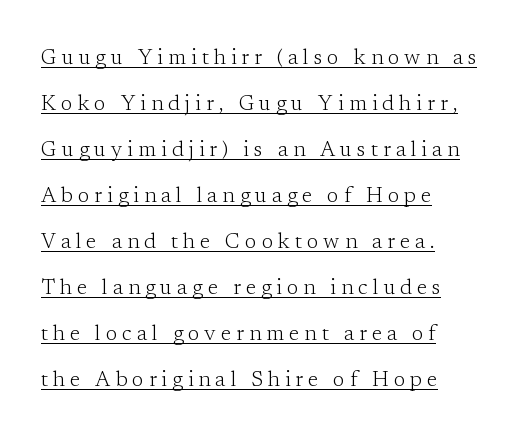
A baseline rule has been typeset under these characters. This sample is left-justified, so line endings fall wherever the words run out. It's the straight-up-and-down kind of type. Bold? No — there's no thickening of the strokes.
